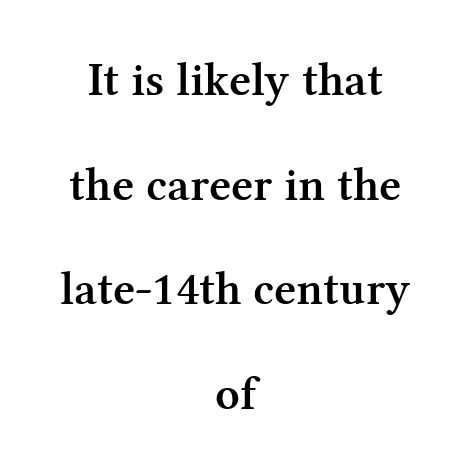
The image shows 48 px semibold serif type, upright; set centered, loose line spacing (2.18x), normal letter spacing, not underlined; medium stroke contrast and a medium x-height.
